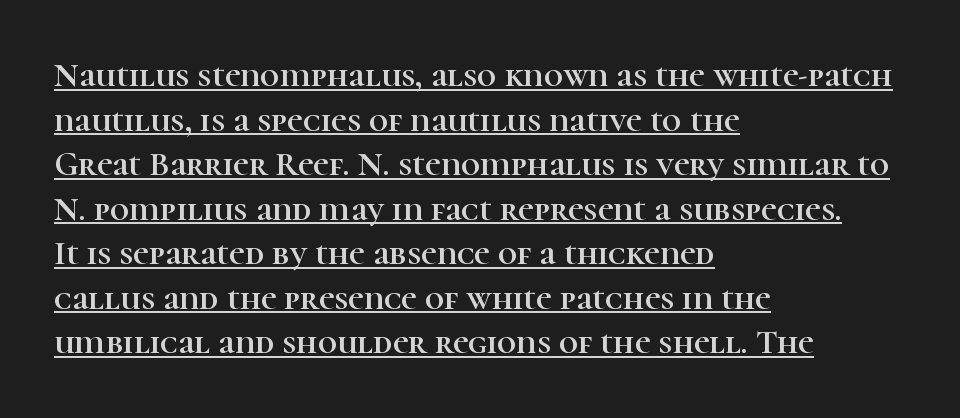
{"serif": "yes", "italic": "no", "width": "normal", "stroke_contrast": "high", "x_height": "medium", "monospaced": "no", "underline": "yes", "align": "left", "line_spacing": "normal", "line_spacing_ratio": 1.31, "letter_spacing": "normal", "letter_spacing_em": 0.0, "glyph_px": 34}
